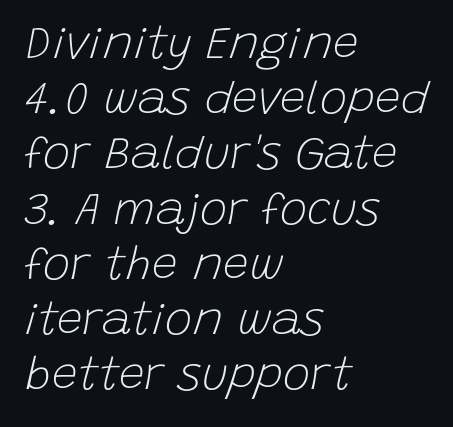
The image shows 46 px light type, italic (leaning right); set left-aligned, line spacing 1.2x, normal letter spacing, not underlined; low stroke contrast and a large x-height.
